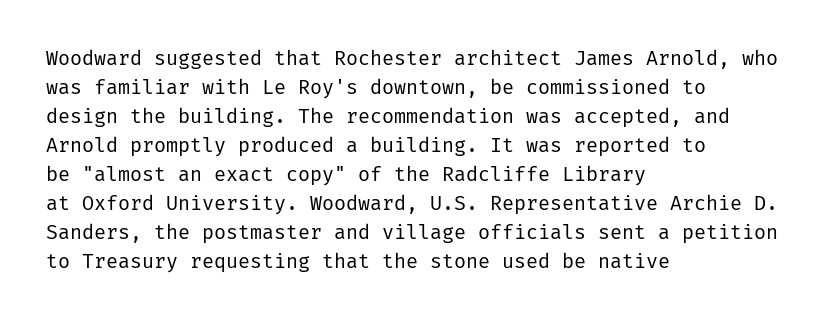
The image shows 20 px text type, upright; set left-aligned, normal line spacing (1.45x), normal letter spacing, not underlined.
